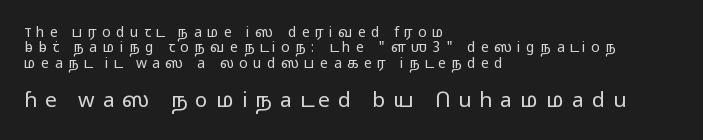
The horizontal fit of the characters is loose and conspicuously gappy. In CSS terms this would be text-align: left. Letters rest on an invisible, unmarked baseline. Weight: regular or lighter.
